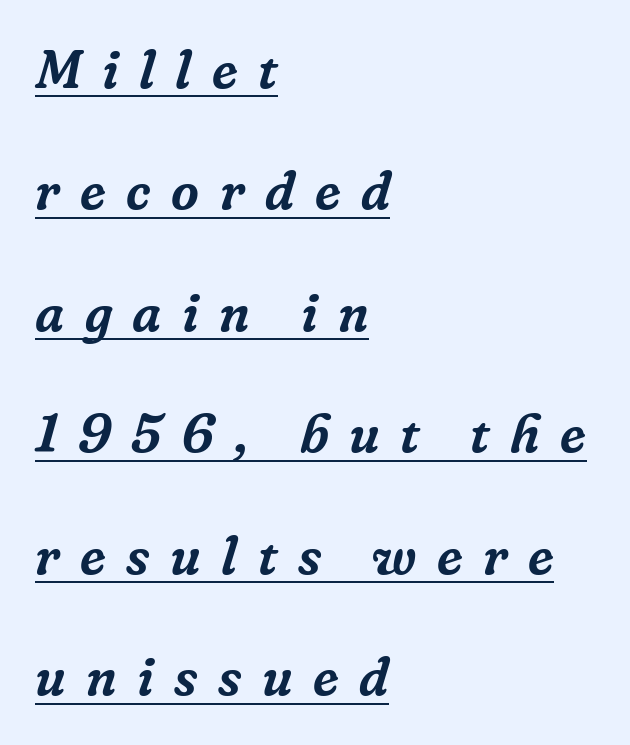
The image shows 54 px serif type, italic (leaning right); set left-aligned, loose line spacing (2.25x), unusually wide letter spacing (+0.38 em), underlined; low stroke contrast and a medium x-height.
